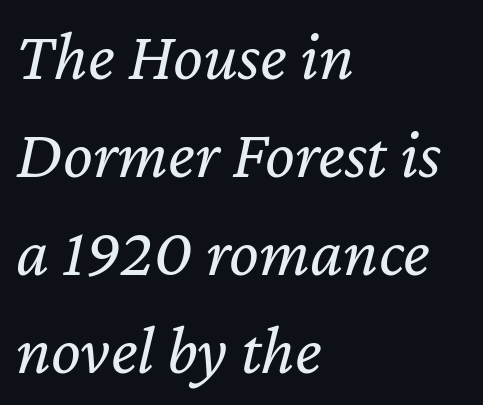
{"italic": "yes", "lean": "right", "slant_degrees": 12, "bold": "no", "weight": "regular", "width": "normal", "stroke_contrast": "low", "x_height": "medium", "monospaced": "no", "underline": "no", "align": "left", "line_spacing": "normal", "line_spacing_ratio": 1.4, "letter_spacing": "normal", "letter_spacing_em": 0.0, "glyph_px": 70}
